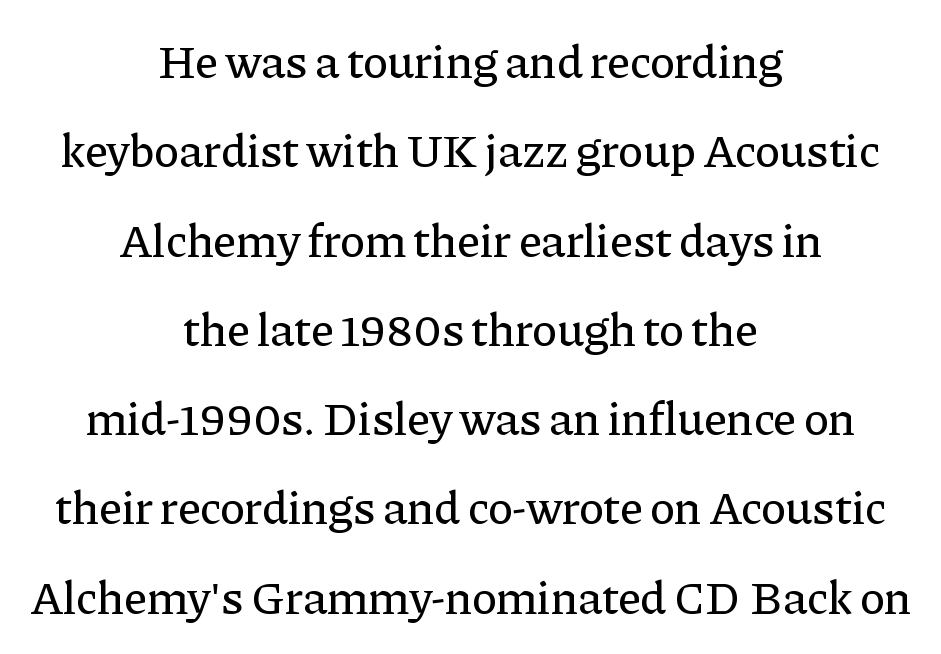
{"serif": "yes", "italic": "no", "width": "normal", "stroke_contrast": "low", "x_height": "medium", "monospaced": "no", "underline": "no", "align": "center", "line_spacing": "loose", "line_spacing_ratio": 1.9, "letter_spacing": "normal", "letter_spacing_em": 0.0, "glyph_px": 47}
